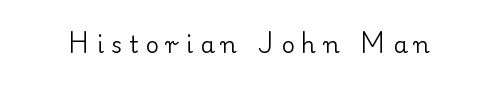
The image shows 23 px text type, upright; set unusually wide letter spacing (+0.31 em), not underlined.
